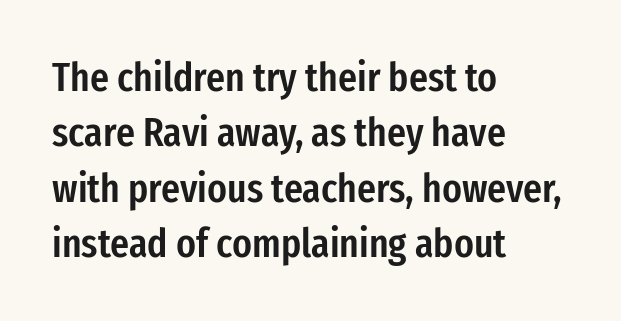
The image shows 41 px semibold, condensed sans-serif type, upright; set left-aligned, normal line spacing (1.35x), normal letter spacing, not underlined; low stroke contrast and a medium x-height.
